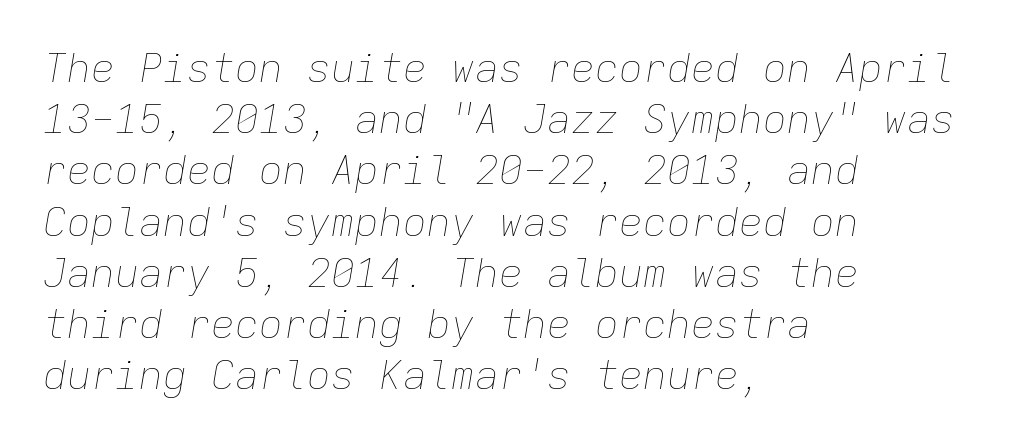
Q: Is the text bold? A: No.
Q: Is the text italic (slanted)? A: Yes, it leans right by about 9 degrees.
Q: Is the text underlined? A: No.
Q: How is the paragraph aligned? A: Left-aligned.
Q: Is the spacing between letters normal or unusually wide? A: Normal.
Q: Is the spacing between lines tight, normal or loose? A: Normal.
Q: Width (condensed, normal, or wide)? A: Normal.
Q: Stroke contrast? A: Low.
Q: x-height? A: Medium.
Q: Monospaced? A: Yes.
